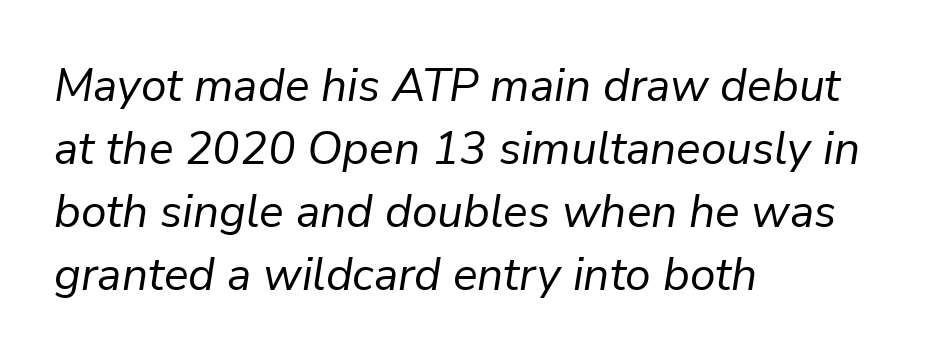
These lines are set flush left with a ragged right edge. Inter-character spacing is left at the font's built-in metrics. Honestly, there is no underline to notice here at all. No heavy texture on the line: the type isn't bold.
